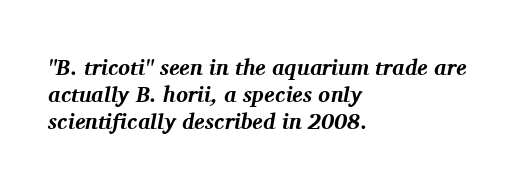
Q: Is the text bold? A: Yes.
Q: Is the text italic (slanted)? A: Yes, it leans right by about 11 degrees.
Q: Is the text underlined? A: No.
Q: How is the paragraph aligned? A: Left-aligned.
Q: Is the spacing between letters normal or unusually wide? A: Normal.
